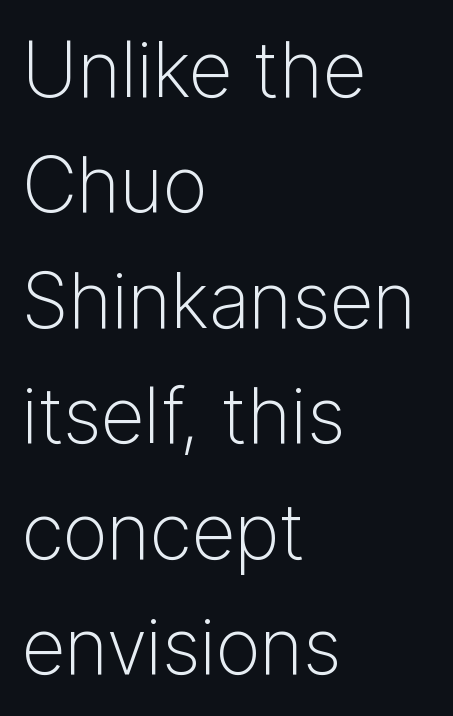
Q: Is the text bold? A: No.
Q: Is the text italic (slanted)? A: No, it is upright.
Q: Is the typeface a serif or a sans-serif typeface? A: Sans-serif.
Q: Is the text underlined? A: No.
Q: How is the paragraph aligned? A: Left-aligned.
Q: Is the spacing between letters normal or unusually wide? A: Normal.
Q: Is the spacing between lines tight, normal or loose? A: Normal.
Q: Width (condensed, normal, or wide)? A: Normal.
Q: Stroke contrast? A: Low.
Q: x-height? A: Medium.
Q: Monospaced? A: No.
